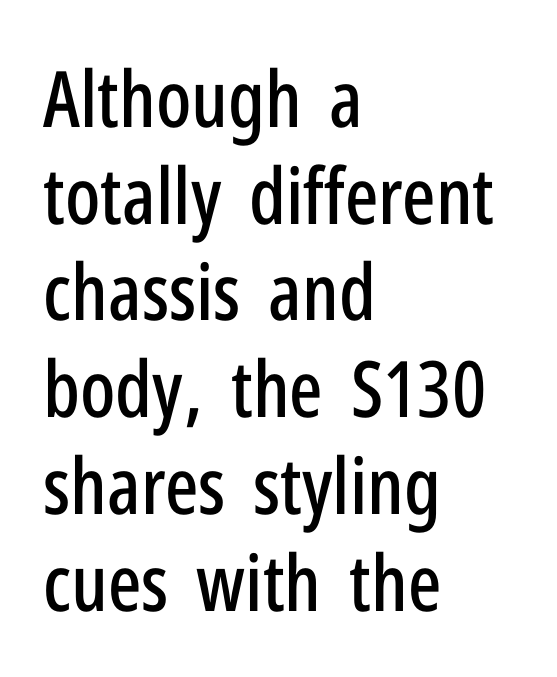
Q: Is the text italic (slanted)? A: No, it is upright.
Q: Is the typeface a serif or a sans-serif typeface? A: Sans-serif.
Q: Is the text underlined? A: No.
Q: How is the paragraph aligned? A: Left-aligned.
Q: Is the spacing between letters normal or unusually wide? A: Normal.
Q: Width (condensed, normal, or wide)? A: Condensed.
Q: Stroke contrast? A: Low.
Q: x-height? A: Medium.
Q: Monospaced? A: No.
